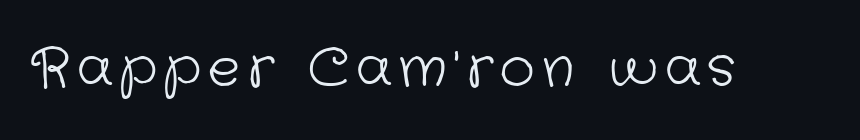
Q: Is the text bold? A: No.
Q: Is the typeface a serif or a sans-serif typeface? A: Sans-serif.
Q: Is the text underlined? A: No.
Q: Width (condensed, normal, or wide)? A: Normal.
Q: Stroke contrast? A: Low.
Q: x-height? A: Medium.
Q: Monospaced? A: No.
